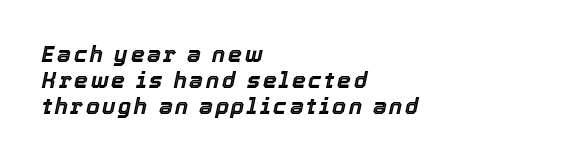
Q: Is the text italic (slanted)? A: Yes, it leans right by about 12 degrees.
Q: Is the text underlined? A: No.
Q: How is the paragraph aligned? A: Left-aligned.
